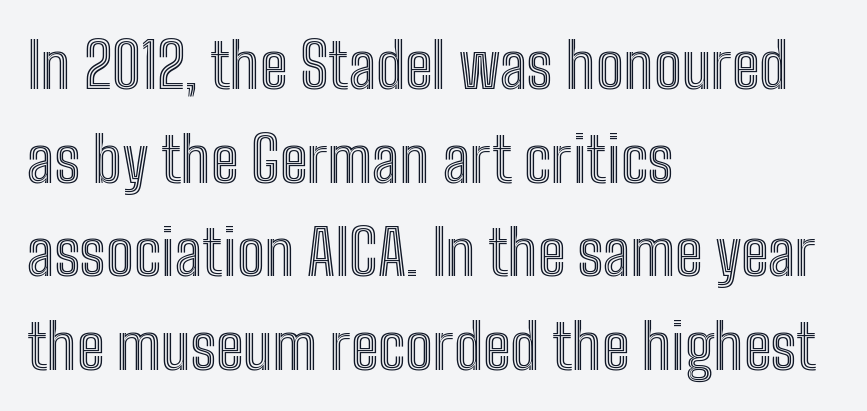
You could not count columns in this text — the font is proportionally spaced. Nobody touched the tracking dial on this one. The text block is weighted toward the left margin, trailing off unevenly rightward. A normal amount of white space separates one row of letters from the next. Posture: upright roman.
